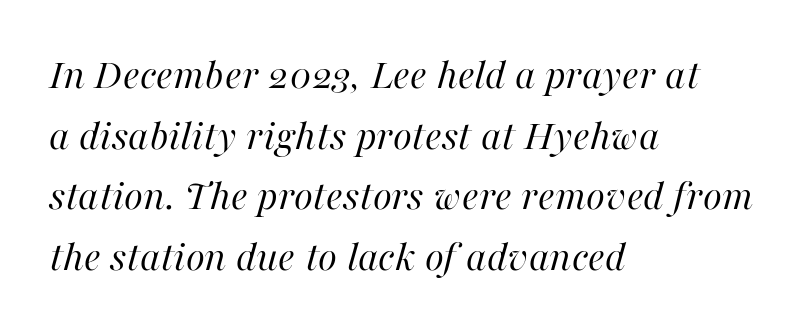
{"italic": "yes", "lean": "right", "slant_degrees": 16, "bold": "no", "weight": "regular", "width": "normal", "stroke_contrast": "high", "x_height": "medium", "monospaced": "no", "underline": "no", "align": "left", "line_spacing": "normal", "line_spacing_ratio": 1.38, "letter_spacing": "normal", "letter_spacing_em": 0.0, "glyph_px": 44}
